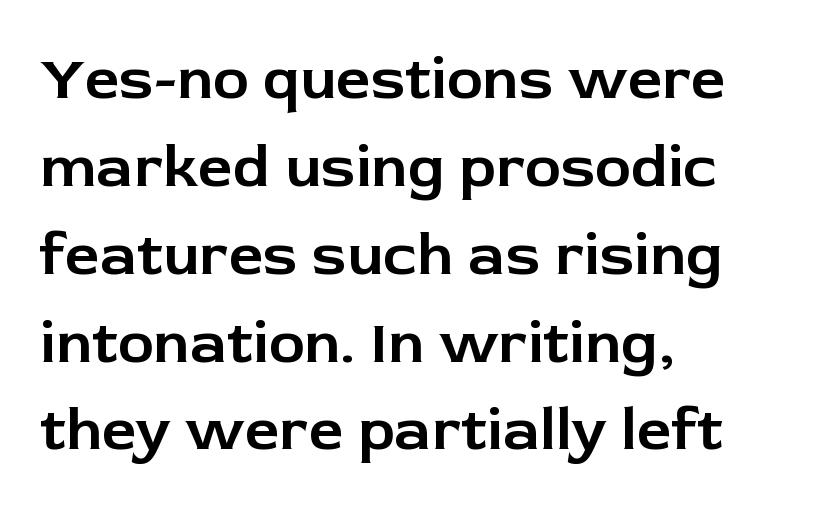
{"serif": "no", "italic": "no", "width": "normal", "stroke_contrast": "low", "x_height": "medium", "monospaced": "no", "underline": "no", "align": "left", "line_spacing": "normal", "line_spacing_ratio": 1.44, "letter_spacing": "normal", "letter_spacing_em": 0.0, "glyph_px": 61}
